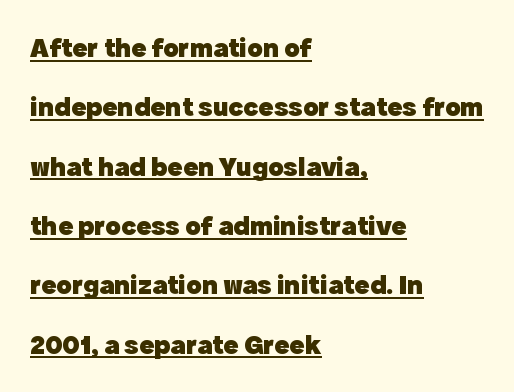
Q: Is the text bold? A: Yes.
Q: Is the text italic (slanted)? A: No, it is upright.
Q: Is the typeface a serif or a sans-serif typeface? A: Sans-serif.
Q: Is the text underlined? A: Yes.
Q: How is the paragraph aligned? A: Left-aligned.
Q: Is the spacing between letters normal or unusually wide? A: Normal.
Q: Is the spacing between lines tight, normal or loose? A: Loose.
Q: Width (condensed, normal, or wide)? A: Normal.
Q: x-height? A: Medium.
Q: Monospaced? A: No.
